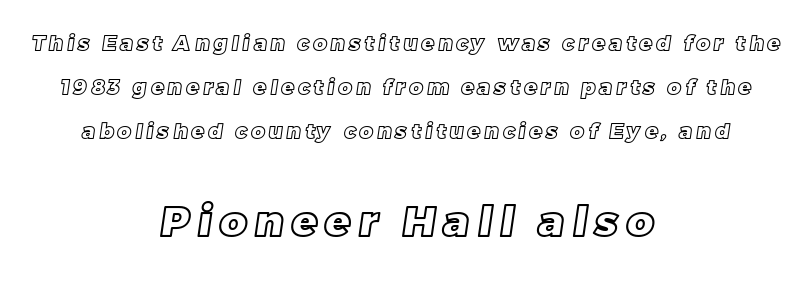
Q: Is the text underlined? A: No.
Q: How is the paragraph aligned? A: Centered.
Q: Is the spacing between lines tight, normal or loose? A: Loose.
Q: Which block of text is set in a larger size, the first (top) or the second (bottom)? A: The second (bottom) one.
Q: Width (condensed, normal, or wide)? A: Normal.
Q: x-height? A: Large.
Q: Monospaced? A: No.
